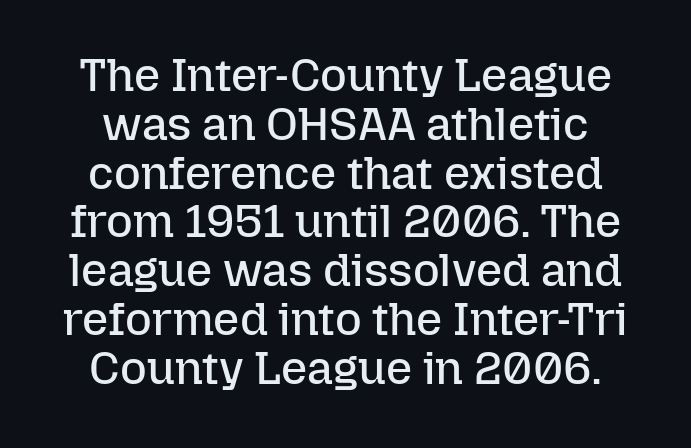
The image shows 46 px regular-weight type, upright; set tight line spacing (1.06x), normal letter spacing, not underlined; low stroke contrast and a medium x-height.
